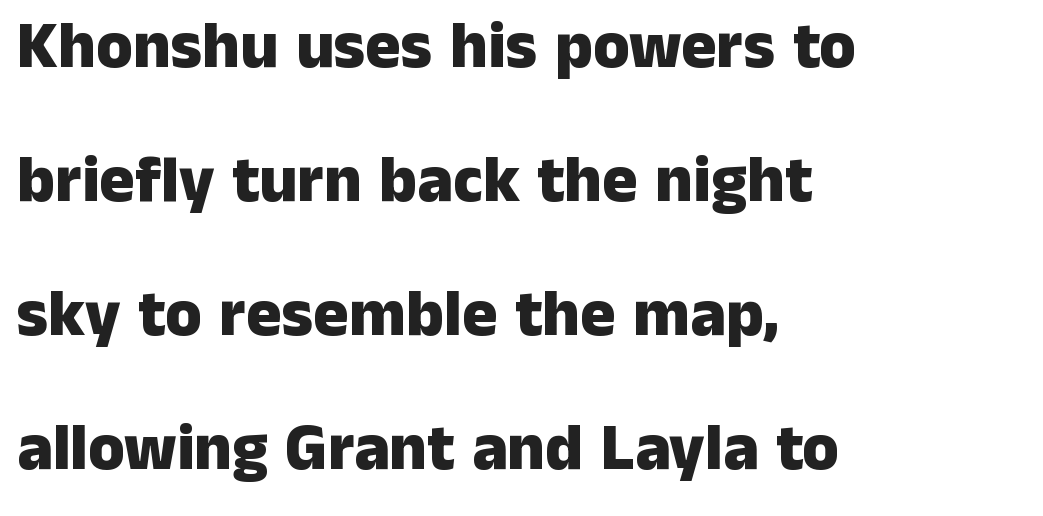
Q: Is the text bold? A: Yes.
Q: Is the text italic (slanted)? A: No, it is upright.
Q: Is the typeface a serif or a sans-serif typeface? A: Sans-serif.
Q: Is the text underlined? A: No.
Q: How is the paragraph aligned? A: Left-aligned.
Q: Is the spacing between letters normal or unusually wide? A: Normal.
Q: Is the spacing between lines tight, normal or loose? A: Loose.
Q: Width (condensed, normal, or wide)? A: Normal.
Q: Stroke contrast? A: Low.
Q: x-height? A: Medium.
Q: Monospaced? A: No.
